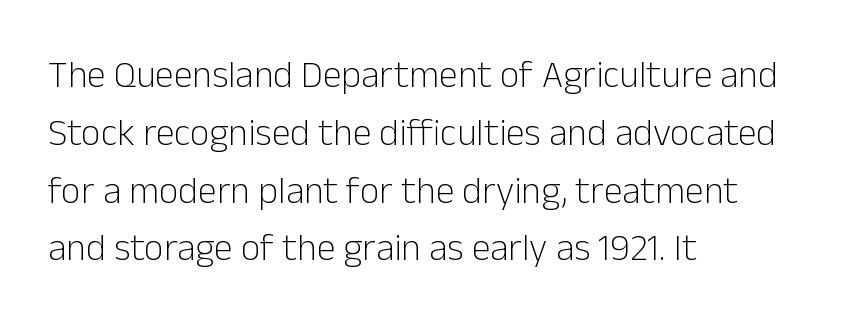
The image shows 38 px light sans-serif type, upright; set left-aligned, normal line spacing (1.52x), normal letter spacing, not underlined; low stroke contrast and a medium x-height.
